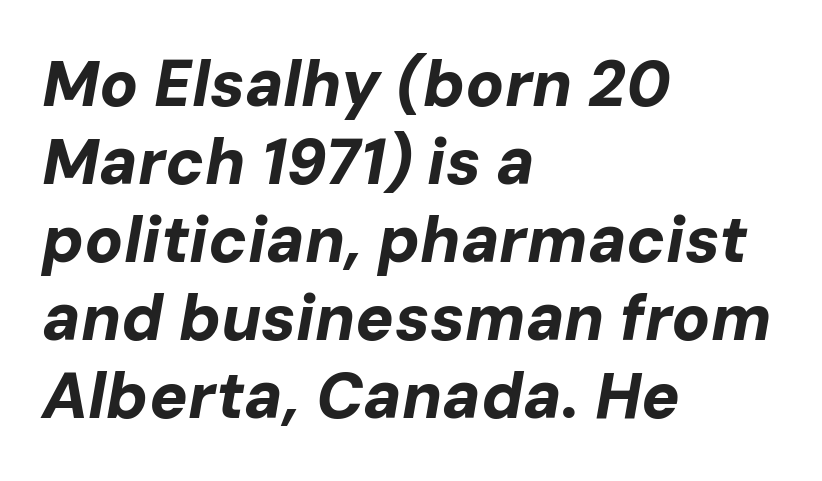
{"italic": "yes", "lean": "right", "slant_degrees": 10, "bold": "yes", "weight": "bold", "width": "normal", "stroke_contrast": "low", "x_height": "medium", "monospaced": "no", "underline": "no", "align": "left", "line_spacing_ratio": 1.22, "letter_spacing": "normal", "letter_spacing_em": 0.0, "glyph_px": 64}
